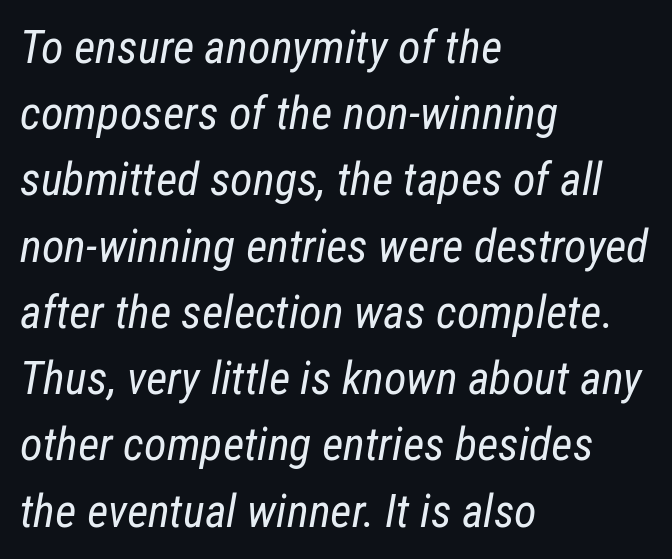
{"italic": "yes", "lean": "right", "slant_degrees": 12, "bold": "no", "weight": "regular", "width": "condensed", "stroke_contrast": "low", "x_height": "medium", "monospaced": "no", "underline": "no", "align": "left", "line_spacing": "normal", "line_spacing_ratio": 1.44, "letter_spacing": "normal", "letter_spacing_em": 0.0, "glyph_px": 46}
